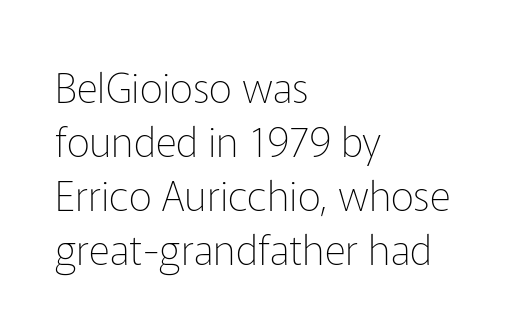
{"serif": "no", "italic": "no", "bold": "no", "weight": "thin", "width": "normal", "stroke_contrast": "low", "x_height": "medium", "monospaced": "no", "underline": "no", "align": "left", "line_spacing": "normal", "line_spacing_ratio": 1.32, "letter_spacing": "normal", "letter_spacing_em": 0.0, "glyph_px": 41}
